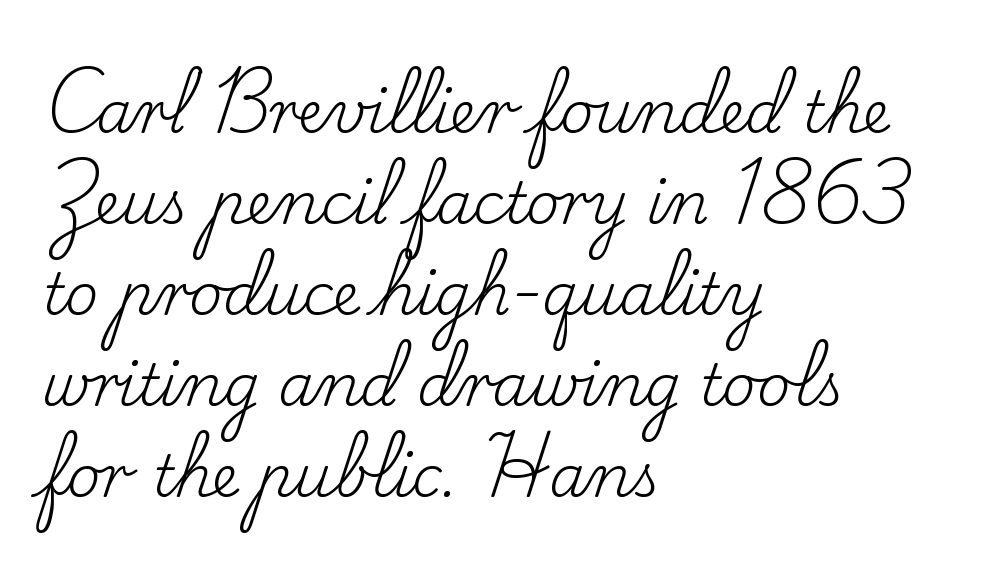
Think of a printed novel: that variable character pitch is what you see here. Classification — serif. This rendering leaves character spacing at its baseline value. A light-to-regular cut is what we see here.
